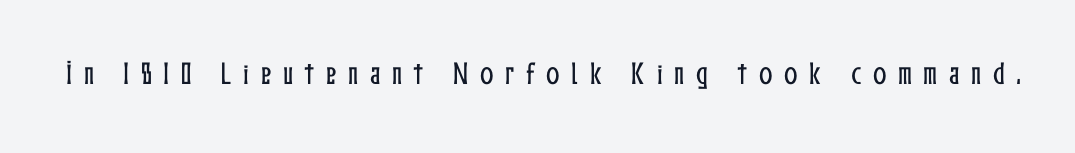
The image shows 25 px text type, upright; set unusually wide letter spacing (+0.46 em), not underlined.
